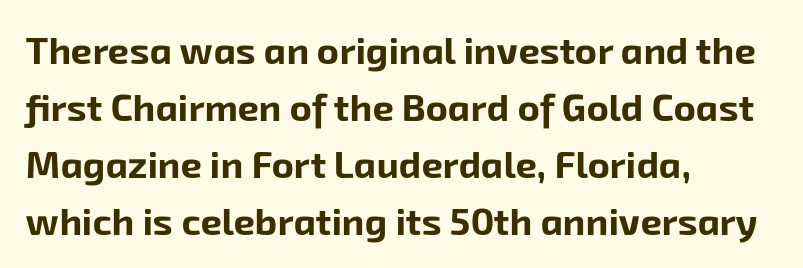
Q: Is the text bold? A: Yes.
Q: Is the typeface a serif or a sans-serif typeface? A: Sans-serif.
Q: Is the text underlined? A: No.
Q: How is the paragraph aligned? A: Left-aligned.
Q: Is the spacing between letters normal or unusually wide? A: Normal.
Q: Is the spacing between lines tight, normal or loose? A: Normal.
Q: Width (condensed, normal, or wide)? A: Normal.
Q: Stroke contrast? A: Low.
Q: x-height? A: Medium.
Q: Monospaced? A: No.
